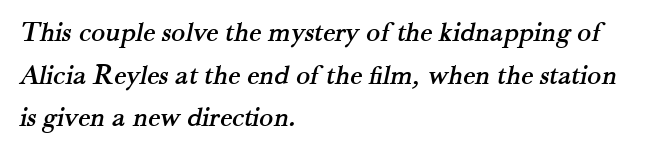
Q: Is the typeface a serif or a sans-serif typeface? A: Serif.
Q: Is the text underlined? A: No.
Q: How is the paragraph aligned? A: Left-aligned.
Q: Is the spacing between letters normal or unusually wide? A: Normal.
Q: Is the spacing between lines tight, normal or loose? A: Normal.
Q: Width (condensed, normal, or wide)? A: Normal.
Q: Stroke contrast? A: Medium.
Q: x-height? A: Small.
Q: Monospaced? A: No.
